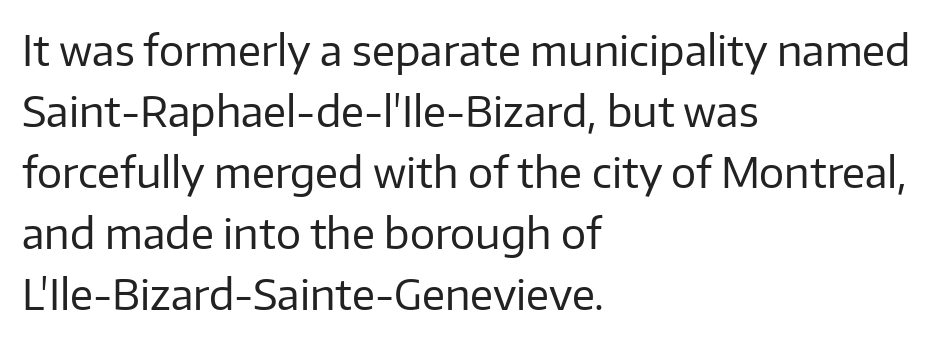
Q: Is the text bold? A: No.
Q: Is the text italic (slanted)? A: No, it is upright.
Q: Is the typeface a serif or a sans-serif typeface? A: Sans-serif.
Q: Is the text underlined? A: No.
Q: How is the paragraph aligned? A: Left-aligned.
Q: Is the spacing between letters normal or unusually wide? A: Normal.
Q: Is the spacing between lines tight, normal or loose? A: Normal.
Q: Width (condensed, normal, or wide)? A: Normal.
Q: Stroke contrast? A: Low.
Q: x-height? A: Medium.
Q: Monospaced? A: No.
